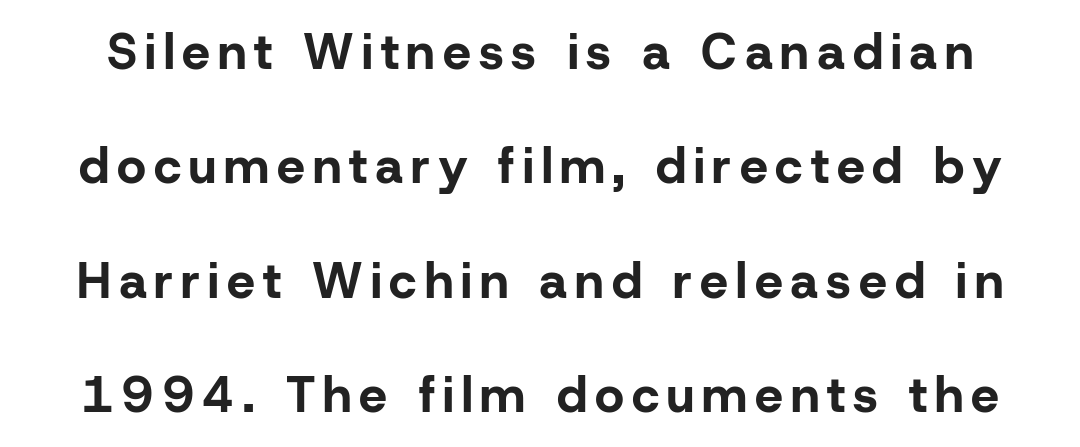
{"serif": "no", "italic": "no", "bold": "yes", "weight": "bold", "width": "normal", "stroke_contrast": "low", "x_height": "medium", "monospaced": "no", "underline": "no", "line_spacing": "loose", "line_spacing_ratio": 2.29, "glyph_px": 50}
